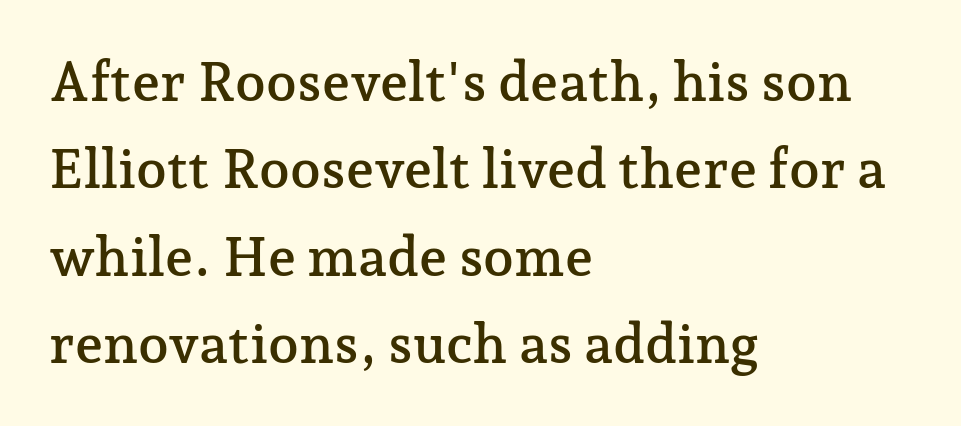
The image shows 55 px serif type, upright; set left-aligned, normal line spacing (1.59x), normal letter spacing, not underlined; low stroke contrast and a medium x-height.
